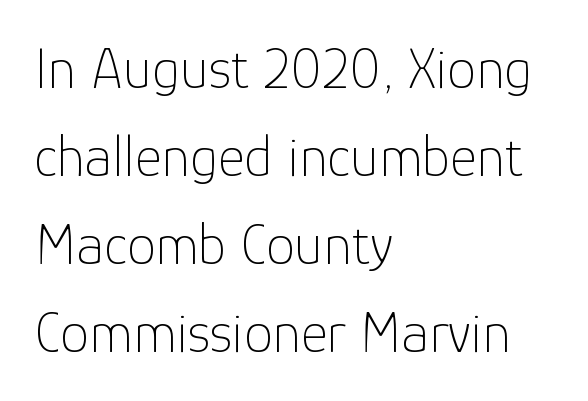
Compared with typical body copy, the letter spacing here is the same. Has an underline been added? It has not. The letters advance in unequal steps, a hallmark of proportional type. Unlike a traditional serif, this face leaves its strokes unadorned. Each new line begins a customary step beneath the previous one. You can tell it's not italic because the verticals are truly vertical.
